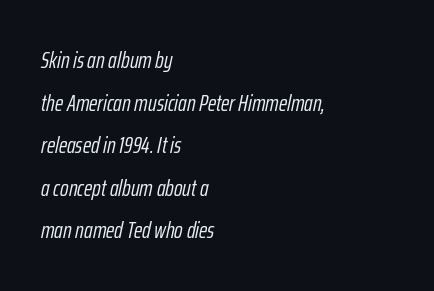
Q: Is the text bold? A: No.
Q: Is the text italic (slanted)? A: Yes, it leans right by about 12 degrees.
Q: Is the text underlined? A: No.
Q: How is the paragraph aligned? A: Left-aligned.
Q: Is the spacing between letters normal or unusually wide? A: Normal.
